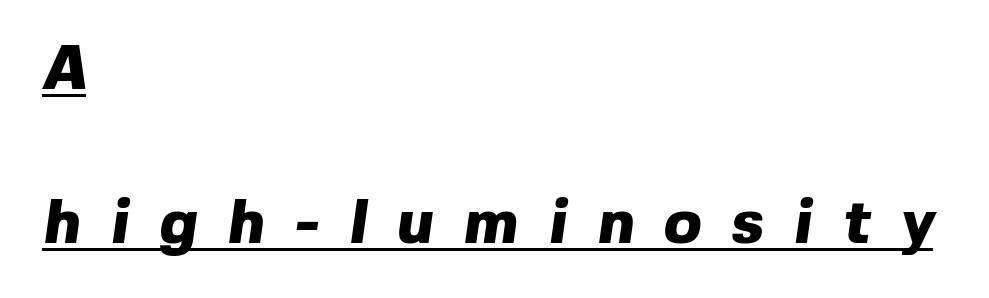
Q: Is the text bold? A: Yes.
Q: Is the typeface a serif or a sans-serif typeface? A: Sans-serif.
Q: Is the text underlined? A: Yes.
Q: How is the paragraph aligned? A: Left-aligned.
Q: Is the spacing between letters normal or unusually wide? A: Unusually wide.
Q: Is the spacing between lines tight, normal or loose? A: Loose.
Q: Width (condensed, normal, or wide)? A: Normal.
Q: x-height? A: Medium.
Q: Monospaced? A: No.
